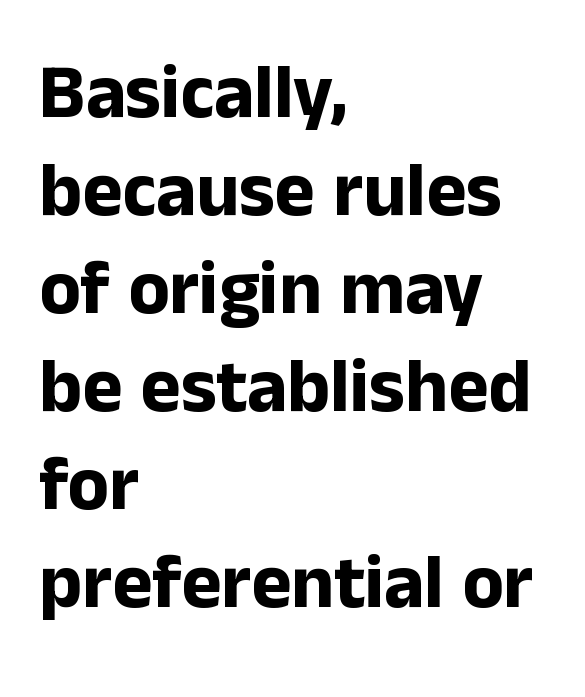
The text was rendered using a sans face with plain stroke endings. Summary of vertical rhythm: regular, with standard interline spacing. Looks like regular typesetting: each glyph gets only the width it needs. The specimen reads as upright at a glance. No word sits above an underline. I'd describe the lettering as bold — thick and assertive.
